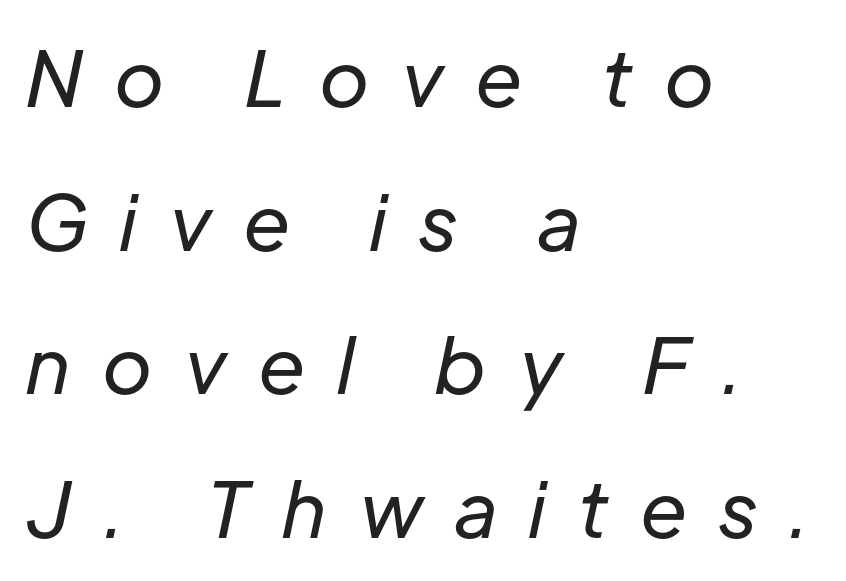
{"italic": "yes", "lean": "right", "slant_degrees": 12, "bold": "no", "weight": "regular", "width": "normal", "stroke_contrast": "low", "x_height": "medium", "monospaced": "no", "underline": "no", "align": "left", "line_spacing_ratio": 1.89, "letter_spacing": "wide", "letter_spacing_em": 0.41, "glyph_px": 76}
